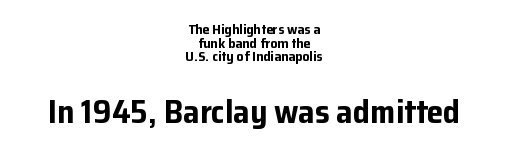
The image shows 33 px bold sans-serif type, upright; set centered, tight line spacing (0.97x), normal letter spacing, not underlined; the second (bottom) block is 2.36x larger; low stroke contrast and a medium x-height.
